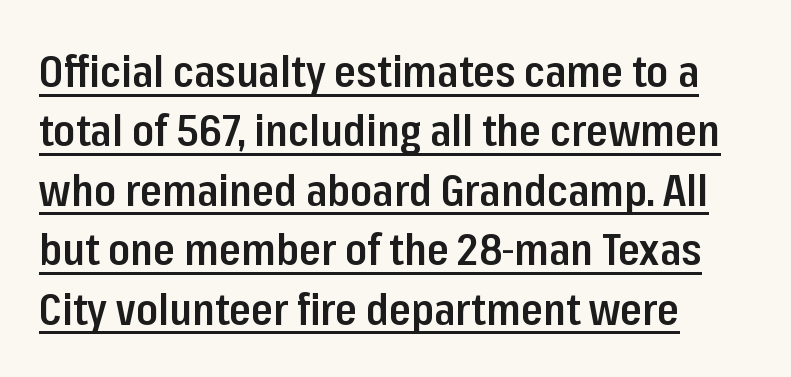
Q: Is the text bold? A: Semi-bold.
Q: Is the text italic (slanted)? A: No, it is upright.
Q: Is the typeface a serif or a sans-serif typeface? A: Sans-serif.
Q: Is the text underlined? A: Yes.
Q: How is the paragraph aligned? A: Left-aligned.
Q: Is the spacing between letters normal or unusually wide? A: Normal.
Q: Is the spacing between lines tight, normal or loose? A: Normal.
Q: Width (condensed, normal, or wide)? A: Condensed.
Q: Stroke contrast? A: Low.
Q: x-height? A: Medium.
Q: Monospaced? A: No.
